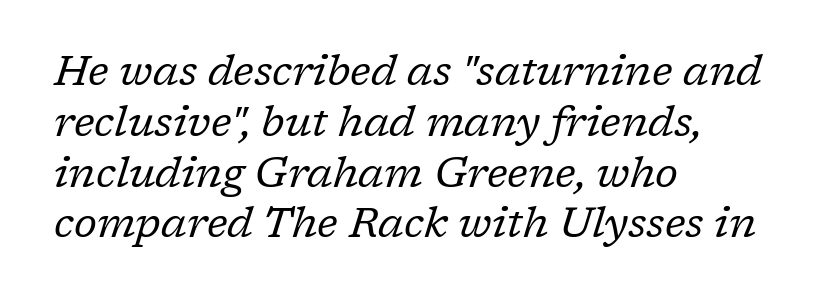
Stroke thickness stays within the range of a standard reading face or lighter. Each letter keeps its own natural width here, so spacing adapts to shape. A bare baseline throughout the passage. Spacing between characters is what you'd get straight out of the box. The paragraph has a hard left edge and a soft right edge. The type family on display is of the serif kind.
